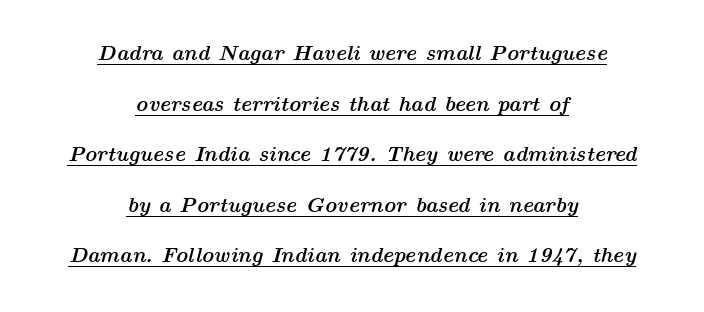
Summary of vertical rhythm: relaxed, with wide interline spacing. Tracking here is standard; glyphs follow each other at the usual distance. Slant detected: the letters are inclined. Horizontally, the lines are justified to the midpoint only.
